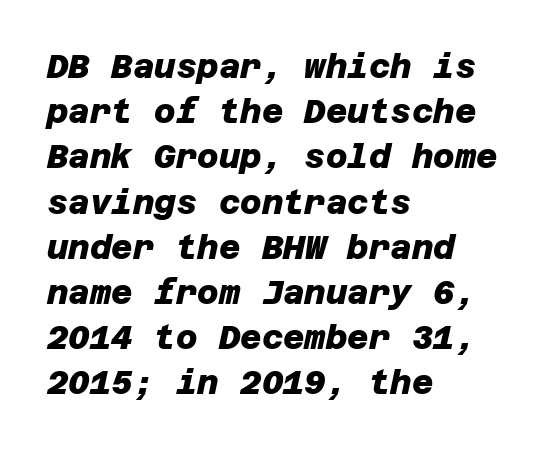
Q: Is the text bold? A: Yes.
Q: Is the typeface a serif or a sans-serif typeface? A: Sans-serif.
Q: Is the text underlined? A: No.
Q: How is the paragraph aligned? A: Left-aligned.
Q: Is the spacing between letters normal or unusually wide? A: Normal.
Q: Is the spacing between lines tight, normal or loose? A: Normal.
Q: Width (condensed, normal, or wide)? A: Normal.
Q: Stroke contrast? A: Low.
Q: x-height? A: Large.
